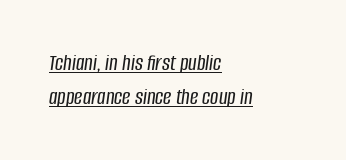
{"italic": "yes", "lean": "right", "slant_degrees": 8, "underline": "yes", "align": "left", "line_spacing": "normal", "line_spacing_ratio": 1.47, "letter_spacing": "normal", "letter_spacing_em": 0.0, "glyph_px": 23}
